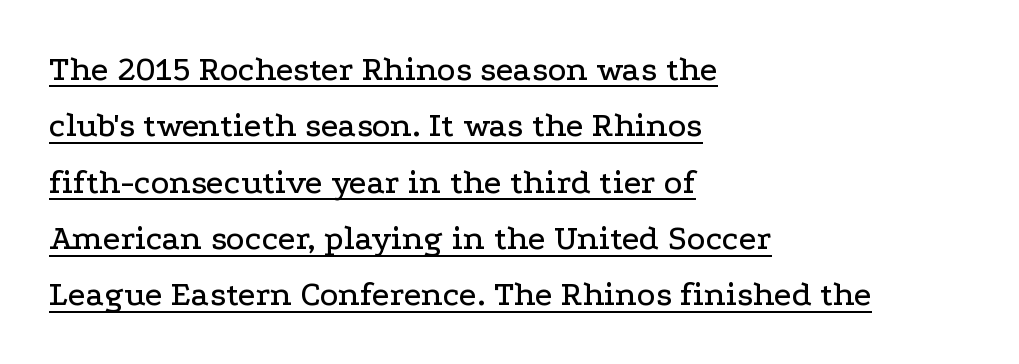
Q: Is the text italic (slanted)? A: No, it is upright.
Q: Is the typeface a serif or a sans-serif typeface? A: Serif.
Q: Is the text underlined? A: Yes.
Q: How is the paragraph aligned? A: Left-aligned.
Q: Is the spacing between letters normal or unusually wide? A: Normal.
Q: Is the spacing between lines tight, normal or loose? A: Normal.
Q: Width (condensed, normal, or wide)? A: Wide.
Q: Stroke contrast? A: Low.
Q: x-height? A: Medium.
Q: Monospaced? A: No.
